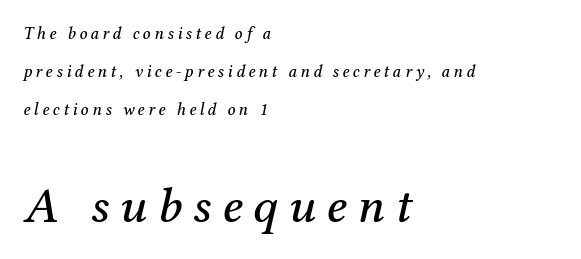
Q: Is the text italic (slanted)? A: Yes, it leans right by about 12 degrees.
Q: Is the typeface a serif or a sans-serif typeface? A: Serif.
Q: Is the text underlined? A: No.
Q: How is the paragraph aligned? A: Left-aligned.
Q: Is the spacing between letters normal or unusually wide? A: Unusually wide.
Q: Is the spacing between lines tight, normal or loose? A: Loose.
Q: Which block of text is set in a larger size, the first (top) or the second (bottom)? A: The second (bottom) one.
Q: Width (condensed, normal, or wide)? A: Normal.
Q: Stroke contrast? A: Medium.
Q: x-height? A: Medium.
Q: Monospaced? A: No.
